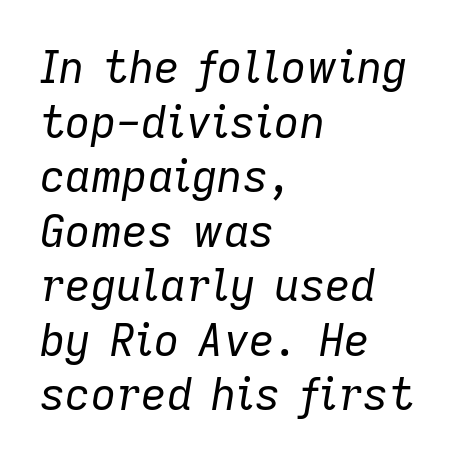
Style check: oblique. This sample uses plain, unmodified letter spacing. This is not heavy type; no bold has been used. Here the designer chose a conventional face with non-uniform glyph widths. Teacher's note: observe the even left margin — that is flush-left alignment. Nobody drew a line under any word here.
